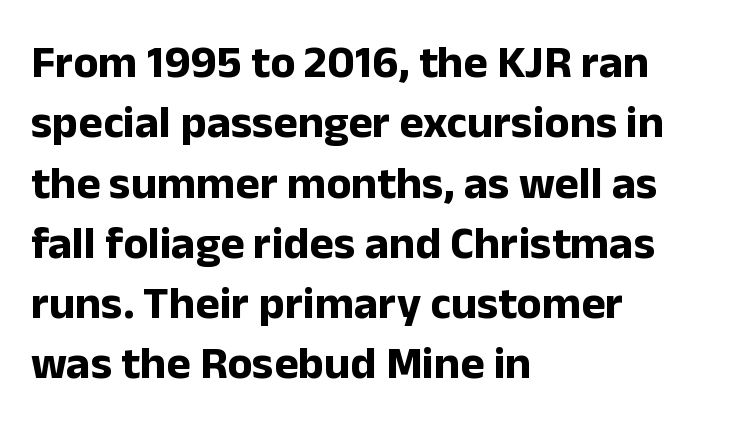
{"serif": "no", "italic": "no", "bold": "yes", "weight": "bold", "width": "normal", "stroke_contrast": "low", "x_height": "medium", "monospaced": "no", "underline": "no", "align": "left", "line_spacing": "normal", "line_spacing_ratio": 1.31, "letter_spacing": "normal", "letter_spacing_em": 0.0, "glyph_px": 46}
